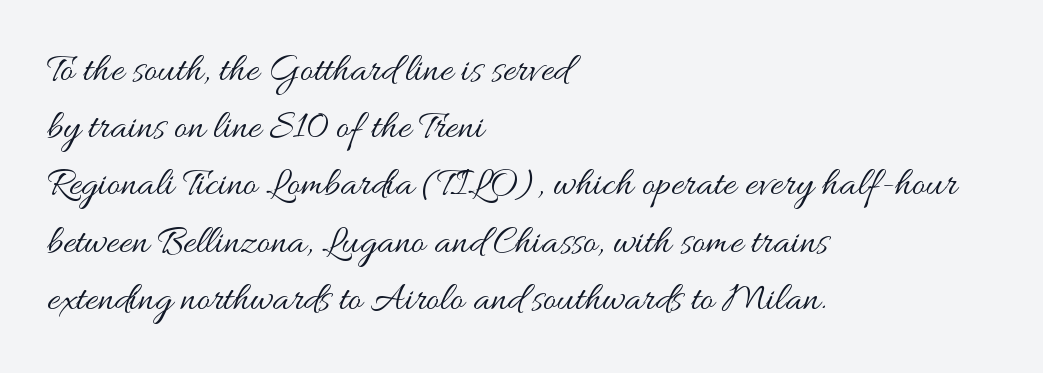
The image shows 40 px regular-weight, wide type; set left-aligned, normal line spacing (1.43x), normal letter spacing, not underlined; medium stroke contrast and a small x-height.
